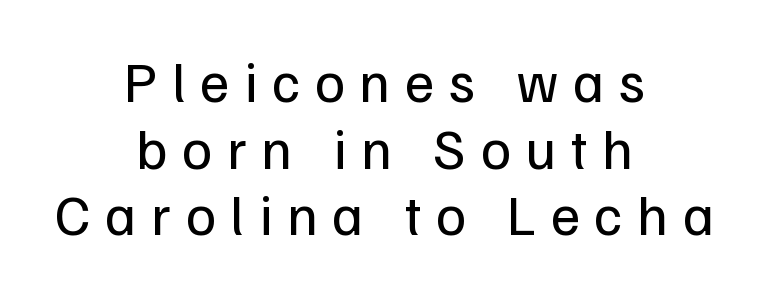
The image shows 57 px regular-weight sans-serif type, upright; set centered, line spacing 1.17x, unusually wide letter spacing (+0.26 em), not underlined; low stroke contrast and a medium x-height.
